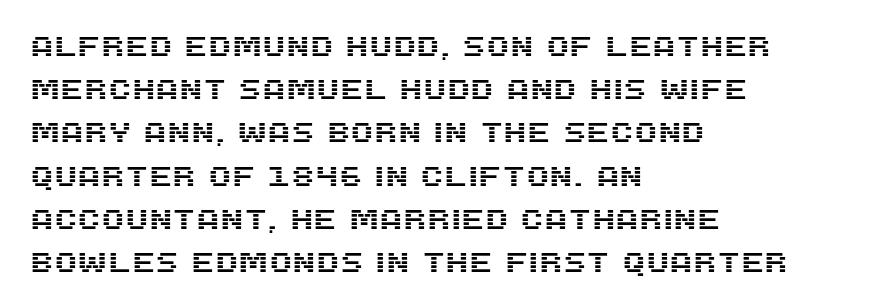
Q: Is the text italic (slanted)? A: No, it is upright.
Q: Is the text underlined? A: No.
Q: How is the paragraph aligned? A: Left-aligned.
Q: Is the spacing between letters normal or unusually wide? A: Normal.
Q: Is the spacing between lines tight, normal or loose? A: Normal.
